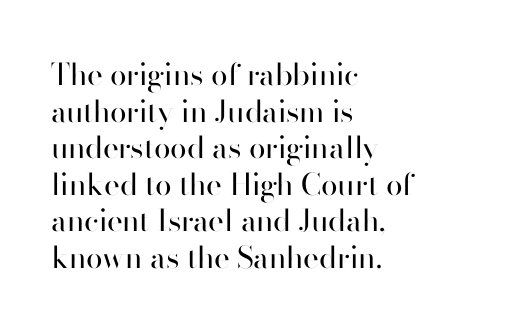
Q: Is the text bold? A: No.
Q: Is the text italic (slanted)? A: No, it is upright.
Q: Is the typeface a serif or a sans-serif typeface? A: Sans-serif.
Q: Is the text underlined? A: No.
Q: How is the paragraph aligned? A: Left-aligned.
Q: Is the spacing between letters normal or unusually wide? A: Normal.
Q: Width (condensed, normal, or wide)? A: Normal.
Q: Stroke contrast? A: High.
Q: x-height? A: Small.
Q: Monospaced? A: No.
